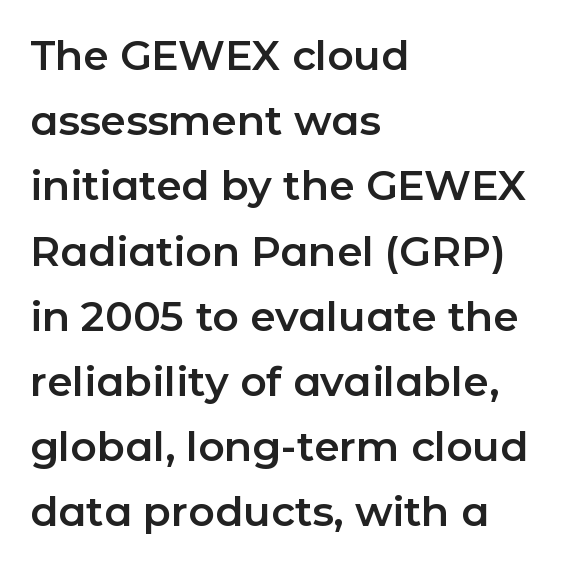
Tall strokes in this sample are plumb rather than angled. Does the leading feel generous? No, just average. Character widths vary here, with narrow letters taking less room than wide ones. Caption: multi-line text, flush left, ragged right. Lines of text with bare space underneath.
